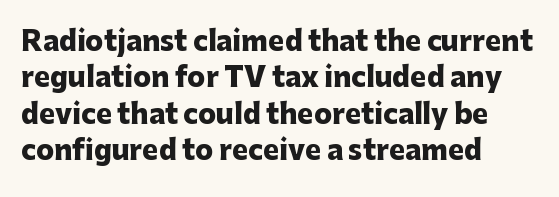
Q: Is the text bold? A: Yes.
Q: Is the text italic (slanted)? A: No, it is upright.
Q: Is the text underlined? A: No.
Q: How is the paragraph aligned? A: Left-aligned.
Q: Is the spacing between letters normal or unusually wide? A: Normal.
Q: Is the spacing between lines tight, normal or loose? A: Normal.
